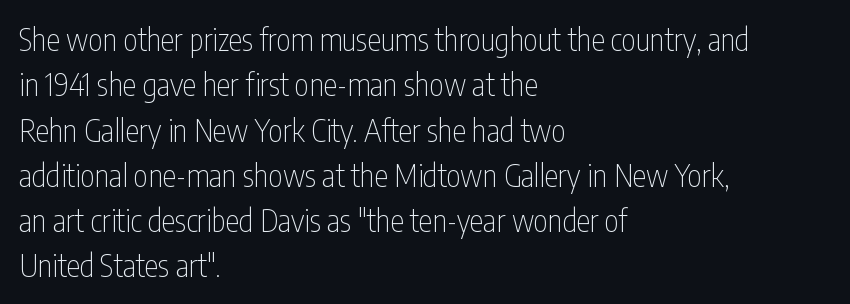
This sample has the flowing, uneven cadence of proportional lettering. No italicization has been applied; the sample stays upright. Baseline-to-baseline distance is the conventional proportion of letter height. Weight: regular or lighter. The paragraph has a hard left edge and a soft right edge.
